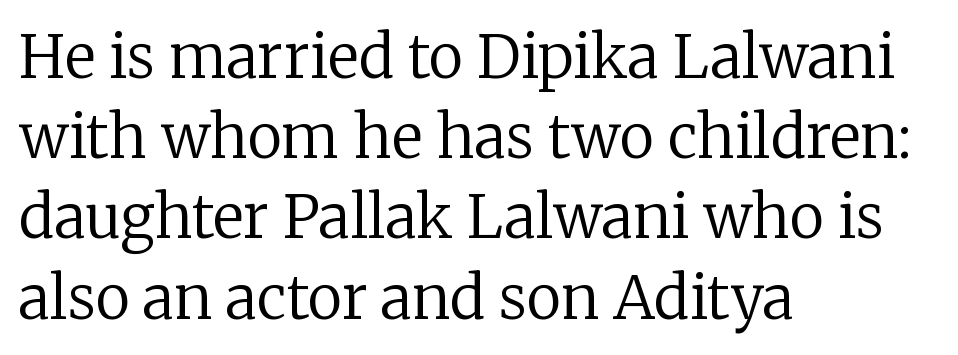
These lines were composed using upright roman letters. The typeface chosen for these lines features serifs. You could not count columns in this text — the font is proportionally spaced. No heavy texture on the line: the type isn't bold. One-word summary of the alignment: left.
